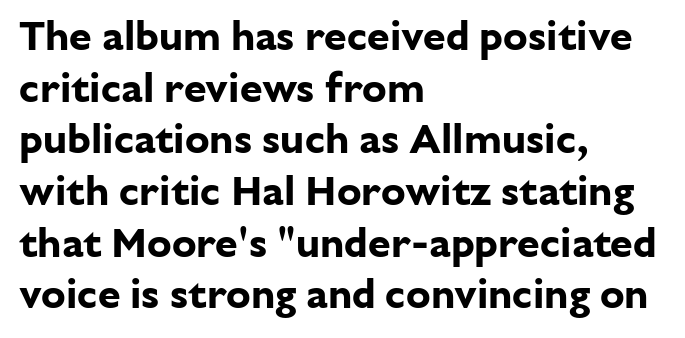
{"serif": "no", "italic": "no", "bold": "yes", "weight": "bold", "width": "normal", "stroke_contrast": "low", "x_height": "medium", "monospaced": "no", "underline": "no", "align": "left", "line_spacing": "normal", "line_spacing_ratio": 1.26, "letter_spacing": "normal", "letter_spacing_em": 0.0, "glyph_px": 41}
